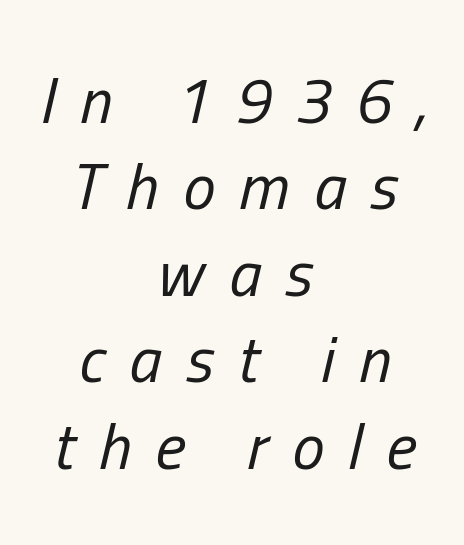
This sample has the flowing, uneven cadence of proportional lettering. What's the leading like? Ordinary, nothing unusual. A clean baseline with only descenders dipping below it. The axis of the letterforms is tilted away from vertical. Which margin do the lines hug? Neither — every line sits in the middle.
